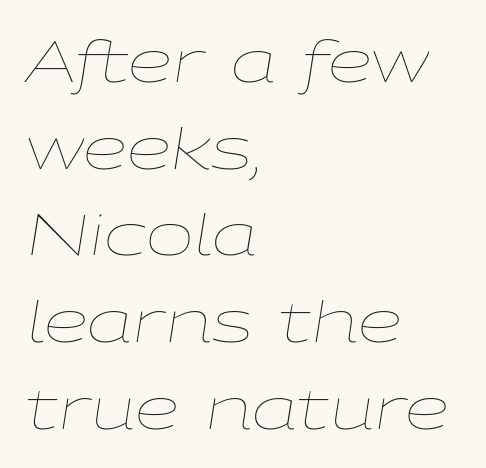
Q: Is the text bold? A: No.
Q: Is the text italic (slanted)? A: Yes, it leans right by about 9 degrees.
Q: Is the text underlined? A: No.
Q: How is the paragraph aligned? A: Left-aligned.
Q: Is the spacing between letters normal or unusually wide? A: Normal.
Q: Is the spacing between lines tight, normal or loose? A: Normal.
Q: Width (condensed, normal, or wide)? A: Wide.
Q: Stroke contrast? A: Low.
Q: x-height? A: Medium.
Q: Monospaced? A: No.
